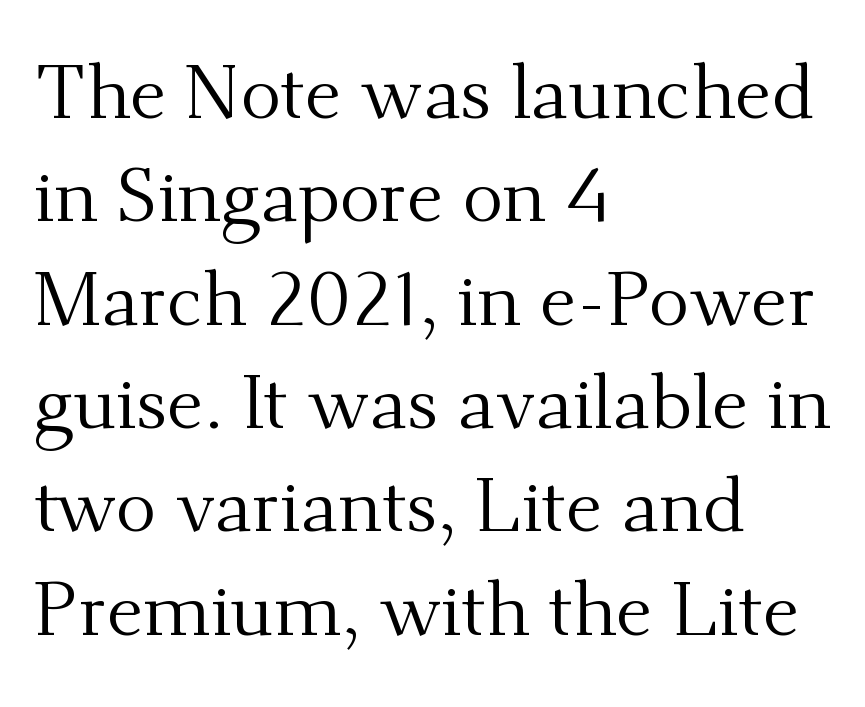
Q: Is the text bold? A: No.
Q: Is the text italic (slanted)? A: No, it is upright.
Q: Is the typeface a serif or a sans-serif typeface? A: Serif.
Q: Is the text underlined? A: No.
Q: How is the paragraph aligned? A: Left-aligned.
Q: Is the spacing between letters normal or unusually wide? A: Normal.
Q: Is the spacing between lines tight, normal or loose? A: Normal.
Q: Width (condensed, normal, or wide)? A: Normal.
Q: Stroke contrast? A: Medium.
Q: x-height? A: Small.
Q: Monospaced? A: No.
